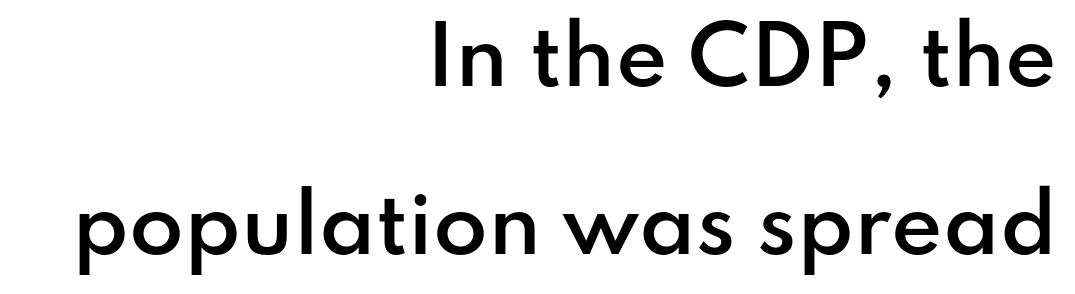
The image shows 79 px semibold sans-serif type, upright; set right-aligned, loose line spacing (2.13x), normal letter spacing, not underlined; low stroke contrast and a small x-height.
